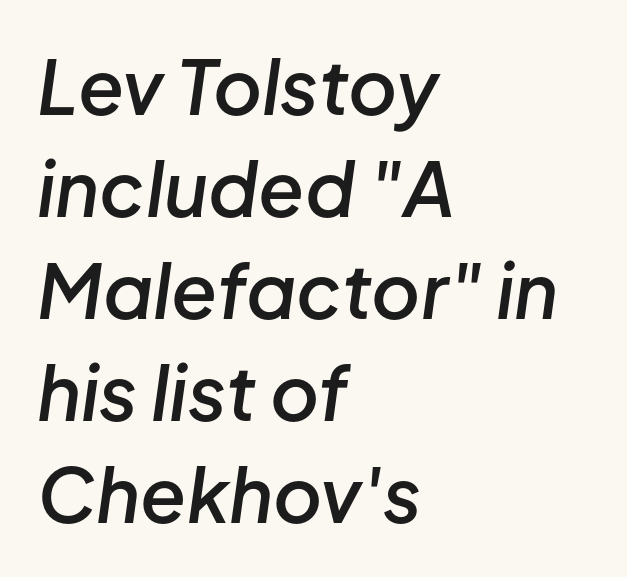
The image shows 75 px semibold type, italic (leaning right); set left-aligned, normal line spacing (1.36x), normal letter spacing, not underlined; low stroke contrast and a medium x-height.
